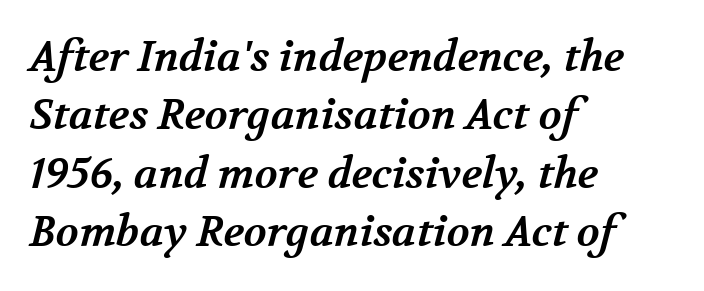
The image shows 42 px bold serif type; set left-aligned, normal line spacing (1.39x), normal letter spacing, not underlined; medium stroke contrast and a medium x-height.
